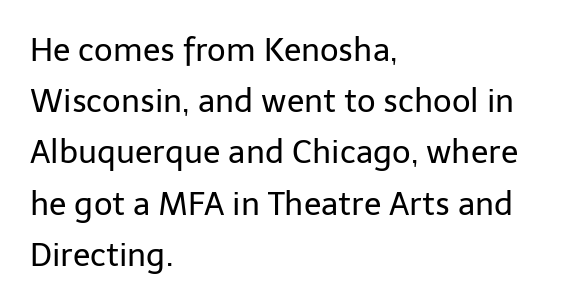
Reading down the column, the eye jumps a familiar distance to each next line. A student would call this left alignment; a typographer would say flush left, rag right. Are there feet on the stems? There aren't — it's a sans. Is this a fixed-width face? No — the glyphs have proportional, varying widths. Vertical stems look standard width or narrower in stroke.
